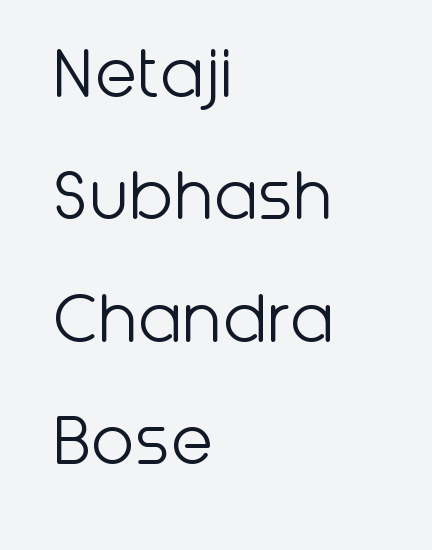
Q: Is the text bold? A: No.
Q: Is the text italic (slanted)? A: No, it is upright.
Q: Is the typeface a serif or a sans-serif typeface? A: Sans-serif.
Q: Is the text underlined? A: No.
Q: How is the paragraph aligned? A: Left-aligned.
Q: Is the spacing between letters normal or unusually wide? A: Normal.
Q: Is the spacing between lines tight, normal or loose? A: Normal.
Q: Width (condensed, normal, or wide)? A: Normal.
Q: Stroke contrast? A: Low.
Q: x-height? A: Medium.
Q: Monospaced? A: No.
